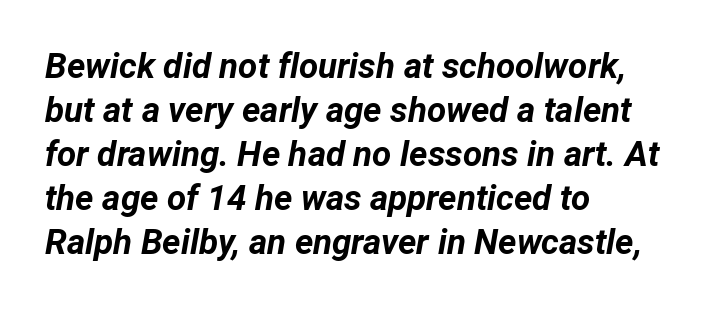
{"italic": "yes", "lean": "right", "slant_degrees": 12, "bold": "yes", "weight": "bold", "width": "normal", "stroke_contrast": "low", "x_height": "medium", "monospaced": "no", "underline": "no", "align": "left", "line_spacing": "normal", "line_spacing_ratio": 1.26, "letter_spacing": "normal", "letter_spacing_em": 0.0, "glyph_px": 35}
